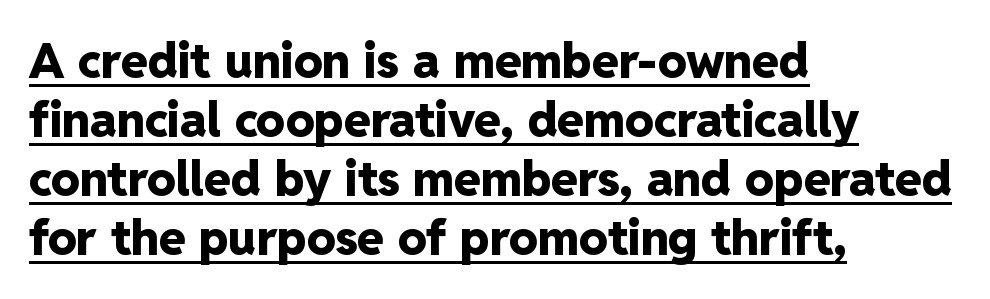
The image shows 48 px heavy sans-serif type, upright; set left-aligned, line spacing 1.23x, normal letter spacing, underlined; low stroke contrast and a medium x-height.
